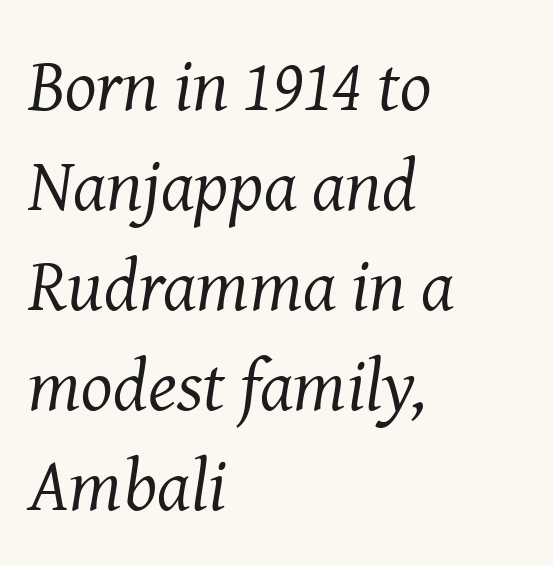
Q: Is the text bold? A: No.
Q: Is the text italic (slanted)? A: Yes, it leans right by about 8 degrees.
Q: Is the typeface a serif or a sans-serif typeface? A: Serif.
Q: Is the text underlined? A: No.
Q: How is the paragraph aligned? A: Left-aligned.
Q: Is the spacing between letters normal or unusually wide? A: Normal.
Q: Is the spacing between lines tight, normal or loose? A: Normal.
Q: Width (condensed, normal, or wide)? A: Normal.
Q: Stroke contrast? A: Medium.
Q: x-height? A: Medium.
Q: Monospaced? A: No.
